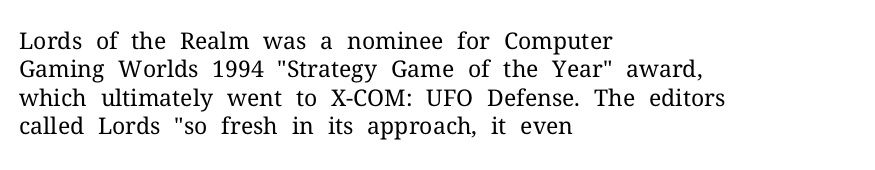
{"italic": "no", "bold": "no", "underline": "no", "align": "left", "line_spacing_ratio": 1.23, "letter_spacing": "normal", "letter_spacing_em": 0.0, "glyph_px": 23}
